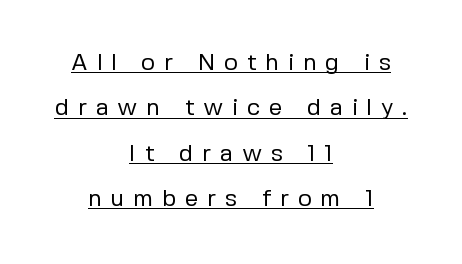
The image shows 24 px text type, upright; set centered, line spacing 1.89x, unusually wide letter spacing (+0.36 em), underlined.
